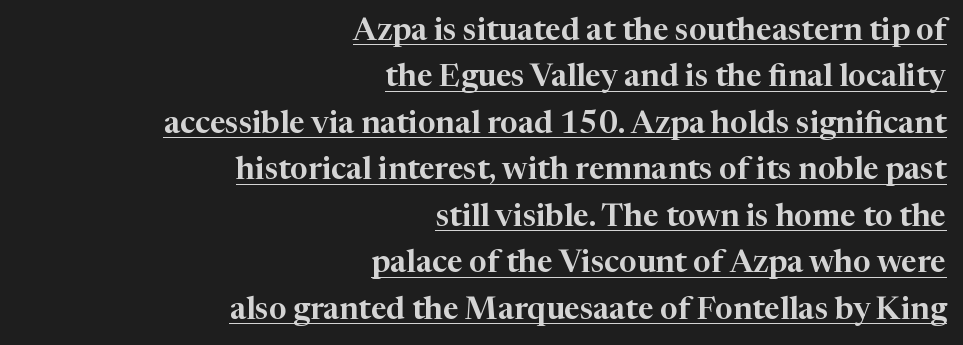
The image shows 31 px serif type, upright; set right-aligned, normal line spacing (1.5x), normal letter spacing, underlined; high stroke contrast and a medium x-height.
